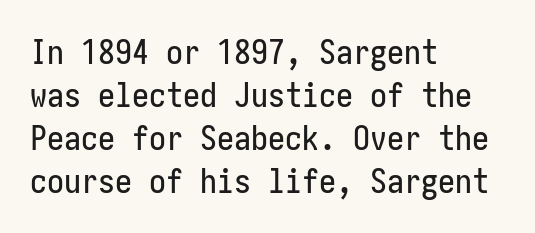
Q: Is the text italic (slanted)? A: No, it is upright.
Q: Is the typeface a serif or a sans-serif typeface? A: Sans-serif.
Q: Is the text underlined? A: No.
Q: How is the paragraph aligned? A: Left-aligned.
Q: Is the spacing between letters normal or unusually wide? A: Normal.
Q: Is the spacing between lines tight, normal or loose? A: Normal.
Q: Width (condensed, normal, or wide)? A: Condensed.
Q: Stroke contrast? A: Low.
Q: x-height? A: Medium.
